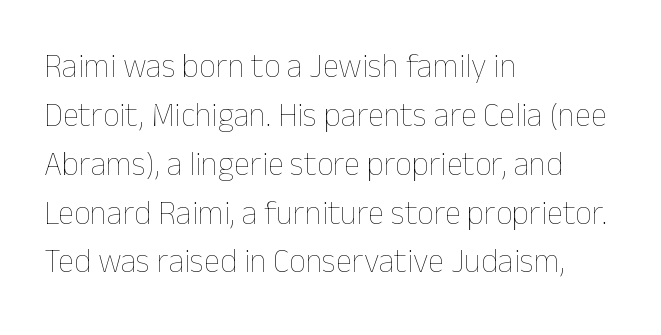
Each letter keeps its own natural width here, so spacing adapts to shape. Line spacing here is normal. Casual observation: everything's shoved over to the left. Tracking here is standard; glyphs follow each other at the usual distance. Just letters on the line, the space beneath them empty.
